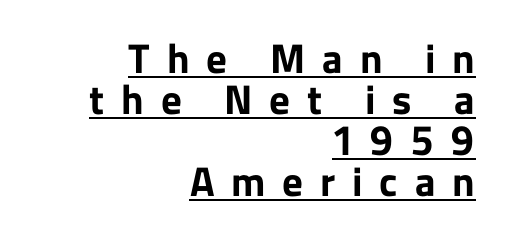
The specimen reads as upright at a glance. Check the space under the baseline: a stroke is drawn there. The paragraph shown leans on its right margin. Stroke thickness is high; the sample reads as a true bold. Each letter's strokes conclude bluntly, with no projecting serifs. The rendering uses natural spacing where letterforms have individual widths.
